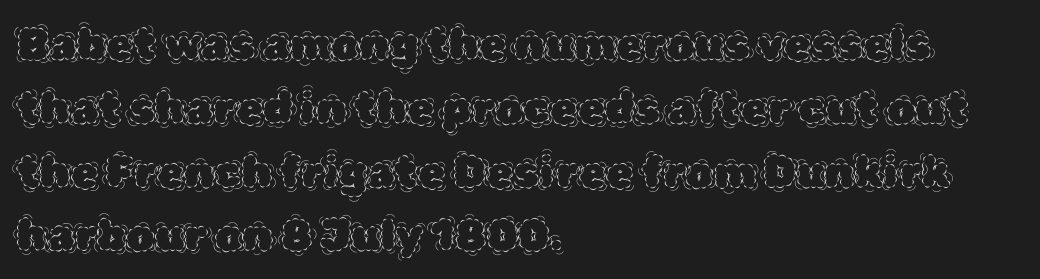
The horizontal fit of the characters is conventional and even. Summary of vertical rhythm: regular, with standard interline spacing. The passage shown is typed in a proportional face where columns would drift. Tall strokes in this sample are plumb rather than angled.
